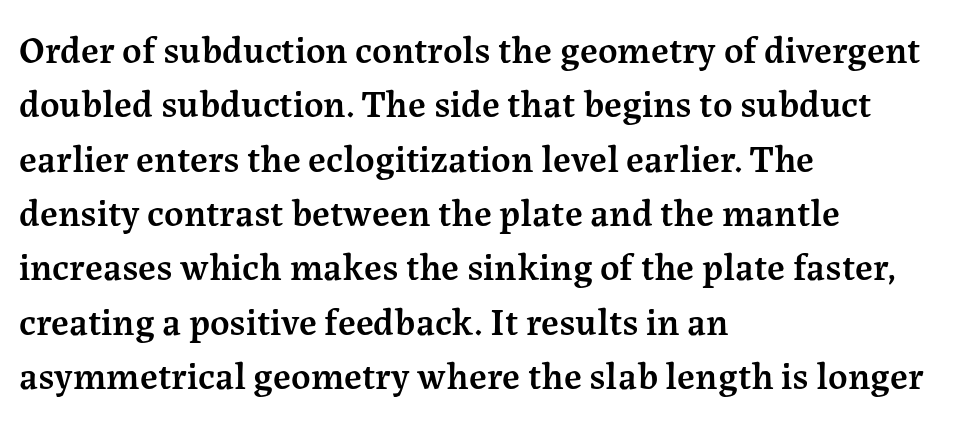
The image shows 38 px semibold serif type, upright; set left-aligned, normal line spacing (1.43x), normal letter spacing, not underlined; medium stroke contrast and a medium x-height.
